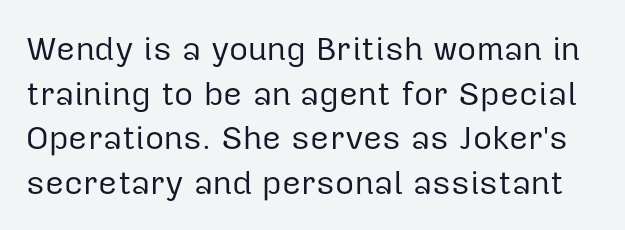
{"serif": "no", "italic": "no", "bold": "no", "weight": "regular", "width": "normal", "stroke_contrast": "low", "x_height": "medium", "monospaced": "no", "underline": "no", "line_spacing": "normal", "line_spacing_ratio": 1.35, "letter_spacing": "normal", "letter_spacing_em": 0.0, "glyph_px": 33}
